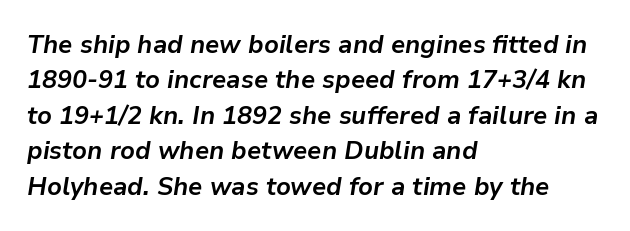
The image shows 25 px bold type, italic (leaning right); set left-aligned, normal line spacing (1.42x), normal letter spacing, not underlined.
